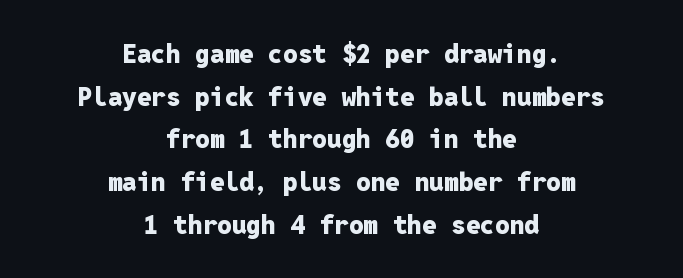
The image shows 26 px bold type, upright; set centered, normal line spacing (1.64x), normal letter spacing, not underlined.
